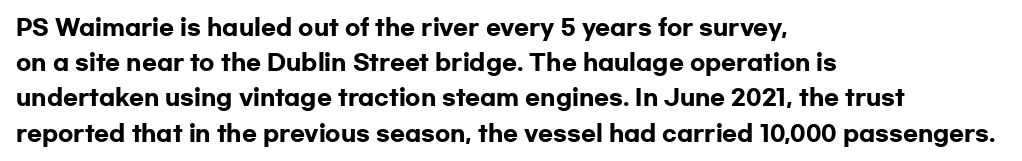
Q: Is the text bold? A: Yes.
Q: Is the text italic (slanted)? A: No, it is upright.
Q: Is the text underlined? A: No.
Q: How is the paragraph aligned? A: Left-aligned.
Q: Is the spacing between letters normal or unusually wide? A: Normal.
Q: Is the spacing between lines tight, normal or loose? A: Normal.
